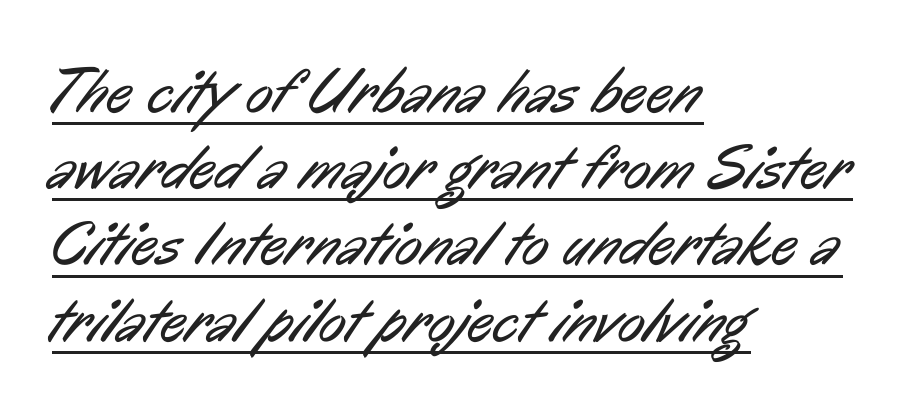
The image shows 63 px regular-weight, condensed sans-serif type; set left-aligned, line spacing 1.21x, normal letter spacing, underlined; low stroke contrast and a medium x-height.
